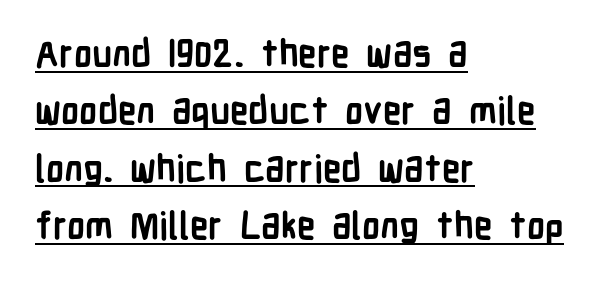
The image shows 37 px semibold, condensed sans-serif type, upright; set left-aligned, normal line spacing (1.55x), normal letter spacing, underlined; low stroke contrast and a medium x-height.
